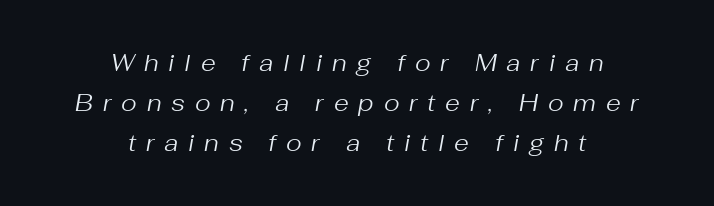
The image shows 24 px text type, italic (leaning right); set centered, normal line spacing (1.67x), unusually wide letter spacing (+0.41 em), not underlined.
